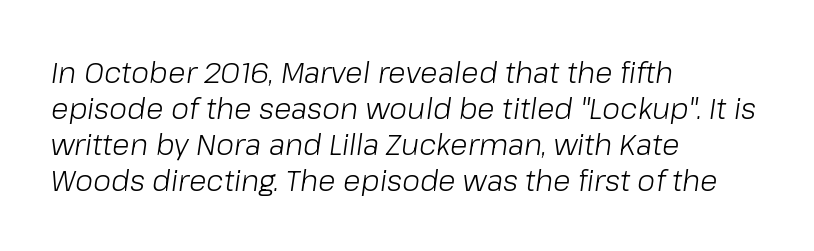
The type is set solid horizontally, with unmodified tracking. The whole block is typeset with a tilt. The letters advance in unequal steps, a hallmark of proportional type. Alignment: flush left. Vertical stems look standard width or narrower in stroke.
